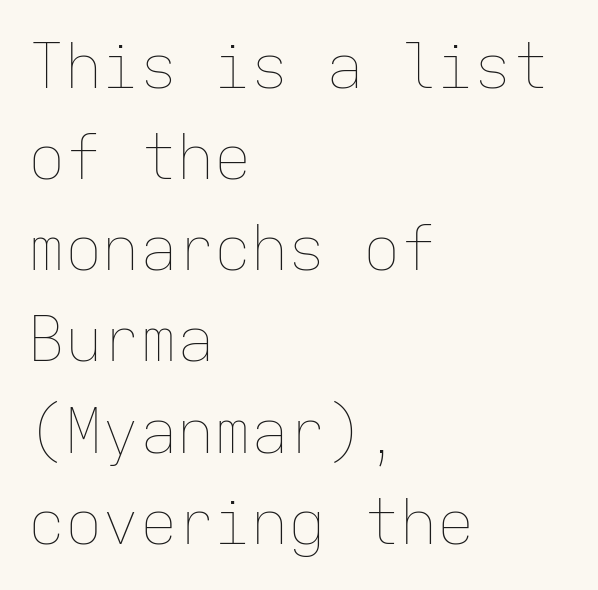
Weight: regular or lighter. Evenly set lines give the paragraph a standard silhouette. The space beneath each line is pristine and unruled. The rendering anchors every line to the left-hand side. Looks like terminal output: every glyph gets an equal slot. The letters stand upright; this is a roman face.
